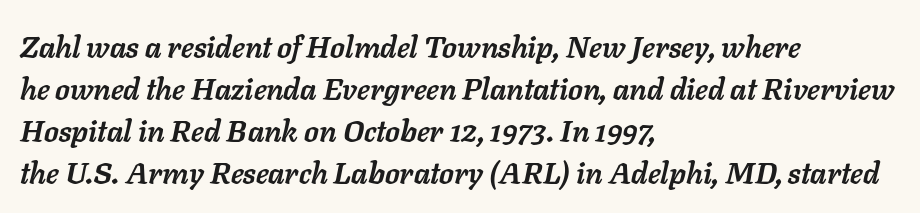
{"italic": "yes", "lean": "right", "slant_degrees": 11, "bold": "yes", "weight": "semibold", "width": "normal", "stroke_contrast": "low", "x_height": "medium", "monospaced": "no", "underline": "no", "align": "left", "line_spacing": "normal", "line_spacing_ratio": 1.4, "letter_spacing": "normal", "letter_spacing_em": 0.0, "glyph_px": 30}
